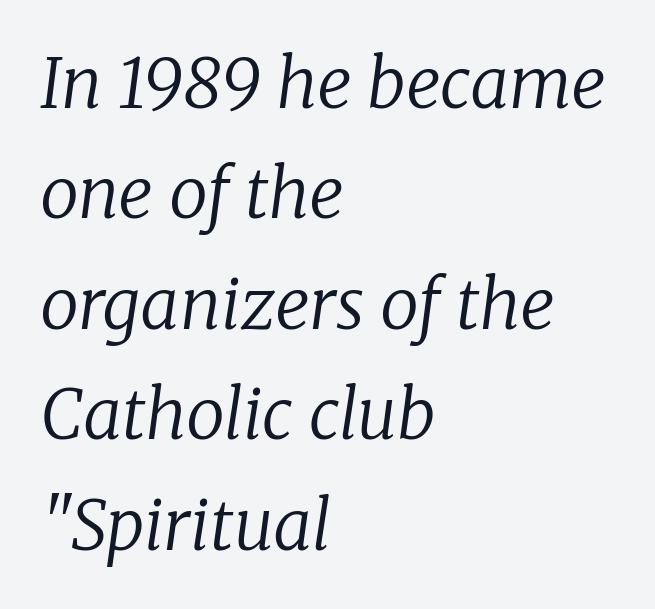
Q: Is the text bold? A: No.
Q: Is the text italic (slanted)? A: Yes, it leans right by about 8 degrees.
Q: Is the typeface a serif or a sans-serif typeface? A: Serif.
Q: Is the text underlined? A: No.
Q: How is the paragraph aligned? A: Left-aligned.
Q: Is the spacing between letters normal or unusually wide? A: Normal.
Q: Is the spacing between lines tight, normal or loose? A: Normal.
Q: Width (condensed, normal, or wide)? A: Normal.
Q: Stroke contrast? A: Low.
Q: x-height? A: Medium.
Q: Monospaced? A: No.
